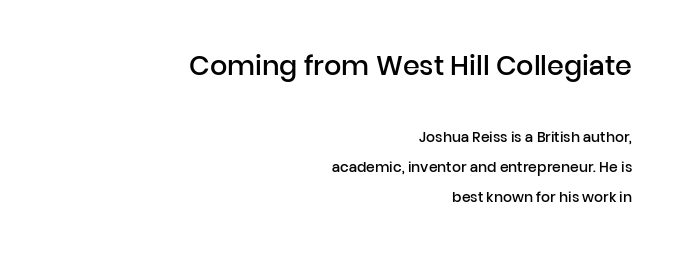
Layout note: lines flush right. Does the bottom block carry the larger type? No, the top block does. Beneath every word, the page is bare. The letters sit at their default tracking, neither squeezed nor spread. Unlike italic type, these characters show no tilt at all.
